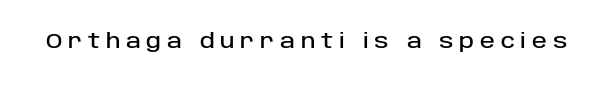
Is there any slant? The stems are plumb. Substantial extra tracking has been applied to these lines. Quick note: underline off.
